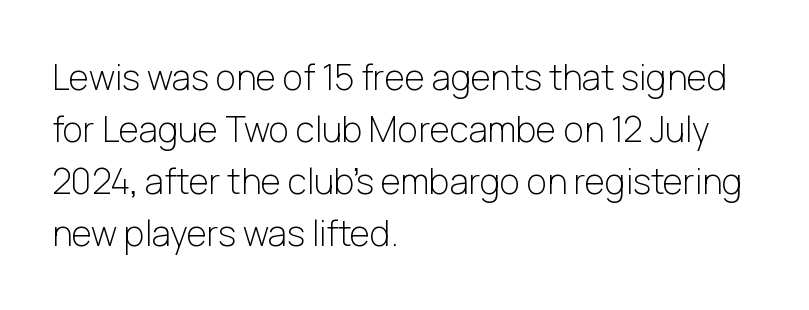
{"serif": "no", "italic": "no", "bold": "no", "weight": "light", "width": "normal", "stroke_contrast": "low", "x_height": "medium", "monospaced": "no", "underline": "no", "align": "left", "line_spacing": "normal", "line_spacing_ratio": 1.49, "letter_spacing": "normal", "letter_spacing_em": 0.0, "glyph_px": 35}
